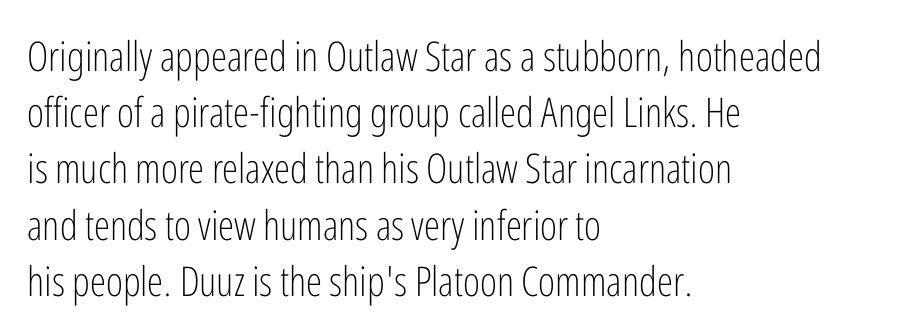
Caption: standard tracking, unaltered. Tall strokes in this sample are plumb rather than angled. A student would call this left alignment; a typographer would say flush left, rag right. Underlining? Definitely not there. The designer left line spacing at the default. The passage shown is typeset with a sans-serif family.
